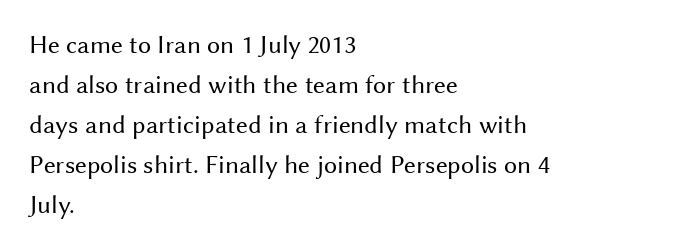
Q: Is the text bold? A: No.
Q: Is the text italic (slanted)? A: No, it is upright.
Q: Is the text underlined? A: No.
Q: How is the paragraph aligned? A: Left-aligned.
Q: Is the spacing between letters normal or unusually wide? A: Normal.
Q: Is the spacing between lines tight, normal or loose? A: Normal.
